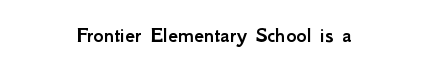
The image shows 22 px text type, upright; set centered, normal letter spacing, not underlined.
